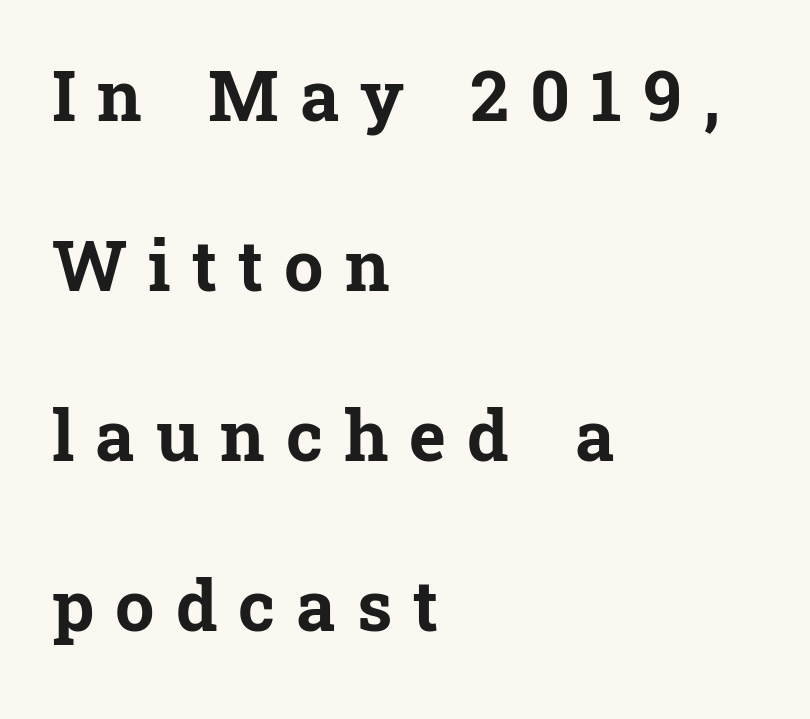
Has an underline been added? It has not. Think of a printed novel: that variable character pitch is what you see here. Glyph-to-glyph distance is far greater than everyday printed text. Compared with typical paragraphs, the rows here are farther apart. The typeface chosen for these lines features serifs.
